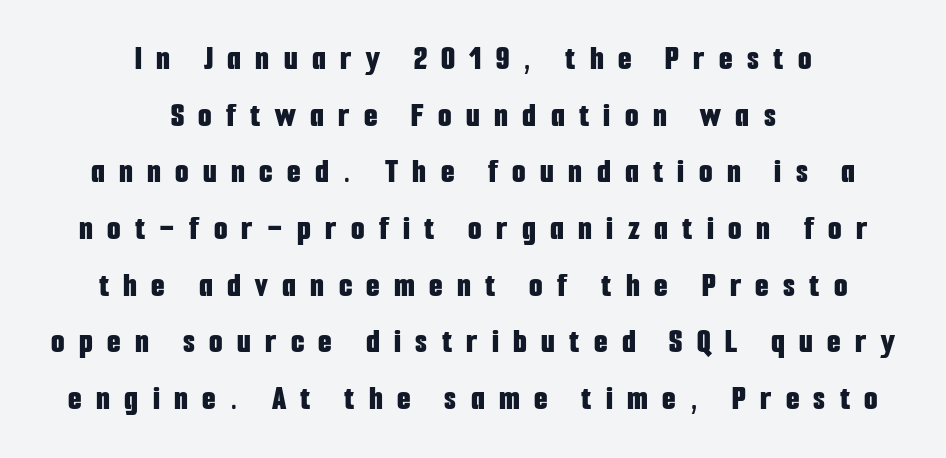
Q: Is the text bold? A: Yes.
Q: Is the text italic (slanted)? A: No, it is upright.
Q: Is the typeface a serif or a sans-serif typeface? A: Sans-serif.
Q: Is the text underlined? A: No.
Q: How is the paragraph aligned? A: Centered.
Q: Is the spacing between letters normal or unusually wide? A: Unusually wide.
Q: Is the spacing between lines tight, normal or loose? A: Normal.
Q: Width (condensed, normal, or wide)? A: Condensed.
Q: Stroke contrast? A: Low.
Q: x-height? A: Medium.
Q: Monospaced? A: No.
